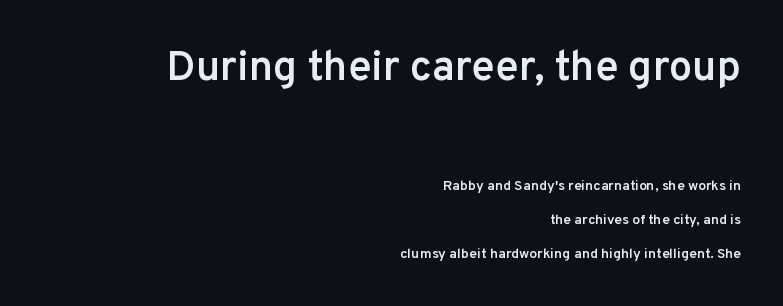
{"serif": "no", "italic": "no", "bold": "semi", "weight": "semibold", "width": "normal", "stroke_contrast": "low", "x_height": "medium", "monospaced": "no", "underline": "no", "align": "right", "line_spacing": "loose", "line_spacing_ratio": 2.42, "letter_spacing": "normal", "letter_spacing_em": 0.0, "larger_block": "first", "size_ratio": 3.0, "glyph_px": 42}
